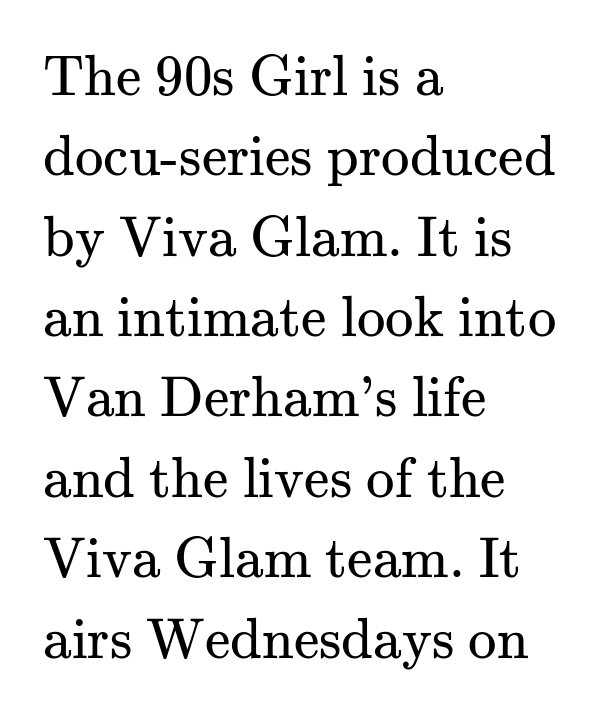
The image shows 57 px regular-weight serif type, upright; set left-aligned, normal line spacing (1.41x), normal letter spacing, not underlined; medium stroke contrast and a small x-height.
